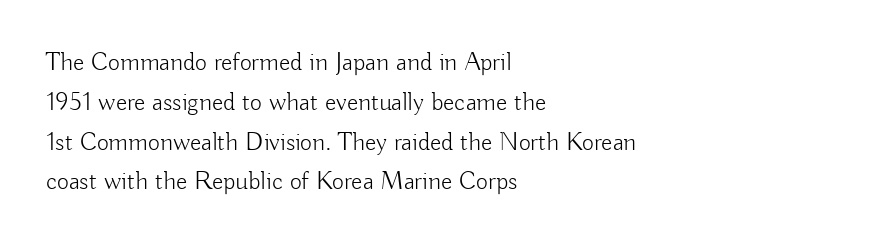
{"italic": "no", "bold": "no", "underline": "no", "align": "left", "line_spacing": "normal", "line_spacing_ratio": 1.53, "letter_spacing": "normal", "letter_spacing_em": 0.0, "glyph_px": 26}
